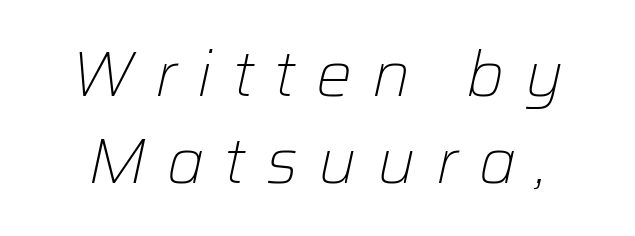
{"italic": "yes", "lean": "right", "slant_degrees": 12, "bold": "no", "weight": "light", "width": "normal", "stroke_contrast": "low", "x_height": "medium", "monospaced": "no", "underline": "no", "align": "center", "line_spacing": "normal", "line_spacing_ratio": 1.36, "letter_spacing": "wide", "letter_spacing_em": 0.32, "glyph_px": 64}
